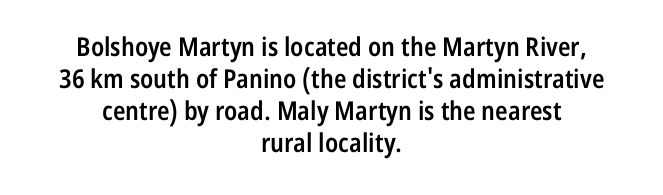
Q: Is the text bold? A: Semi-bold.
Q: Is the text italic (slanted)? A: No, it is upright.
Q: Is the text underlined? A: No.
Q: How is the paragraph aligned? A: Centered.
Q: Is the spacing between letters normal or unusually wide? A: Normal.
